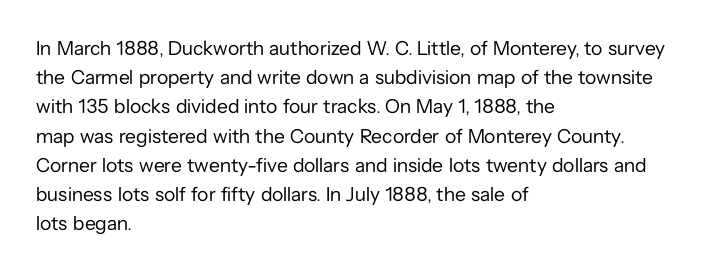
Q: Is the text bold? A: No.
Q: Is the text italic (slanted)? A: No, it is upright.
Q: Is the text underlined? A: No.
Q: How is the paragraph aligned? A: Left-aligned.
Q: Is the spacing between letters normal or unusually wide? A: Normal.
Q: Is the spacing between lines tight, normal or loose? A: Normal.
